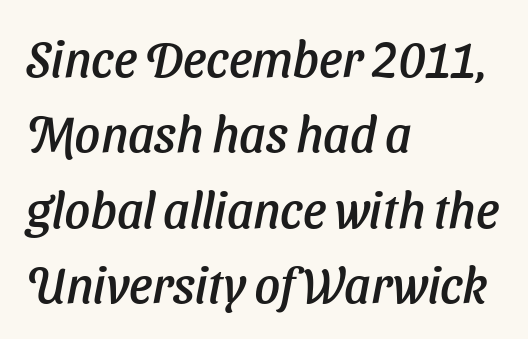
Q: Is the typeface a serif or a sans-serif typeface? A: Serif.
Q: Is the text underlined? A: No.
Q: How is the paragraph aligned? A: Left-aligned.
Q: Is the spacing between letters normal or unusually wide? A: Normal.
Q: Is the spacing between lines tight, normal or loose? A: Normal.
Q: Width (condensed, normal, or wide)? A: Normal.
Q: Stroke contrast? A: Low.
Q: x-height? A: Medium.
Q: Monospaced? A: No.
